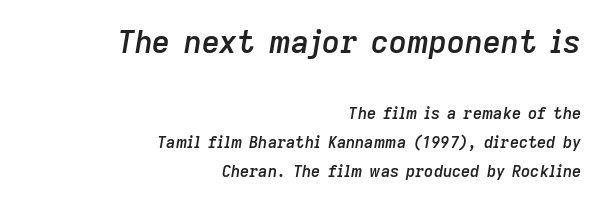
Q: Is the text bold? A: Semi-bold.
Q: Is the text italic (slanted)? A: Yes, it leans right by about 9 degrees.
Q: Is the text underlined? A: No.
Q: How is the paragraph aligned? A: Right-aligned.
Q: Is the spacing between letters normal or unusually wide? A: Normal.
Q: Which block of text is set in a larger size, the first (top) or the second (bottom)? A: The first (top) one.
Q: Width (condensed, normal, or wide)? A: Normal.
Q: Stroke contrast? A: Low.
Q: x-height? A: Medium.
Q: Monospaced? A: No.
